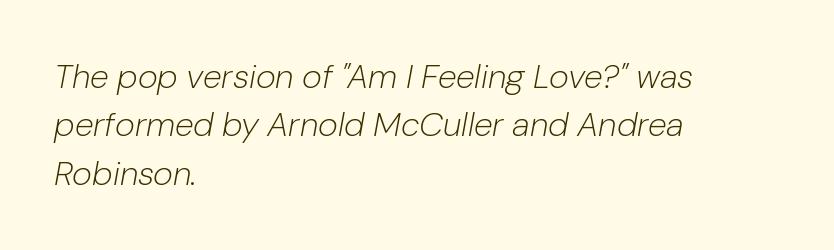
The typography opts for an oblique posture over an upright one. The rendering anchors every line to the left-hand side. Tracking here is standard; glyphs follow each other at the usual distance. Spacing verdict: proportional, widths tailored to each character. The designer left line spacing at the default. Any mark beneath the type? The region is blank.
